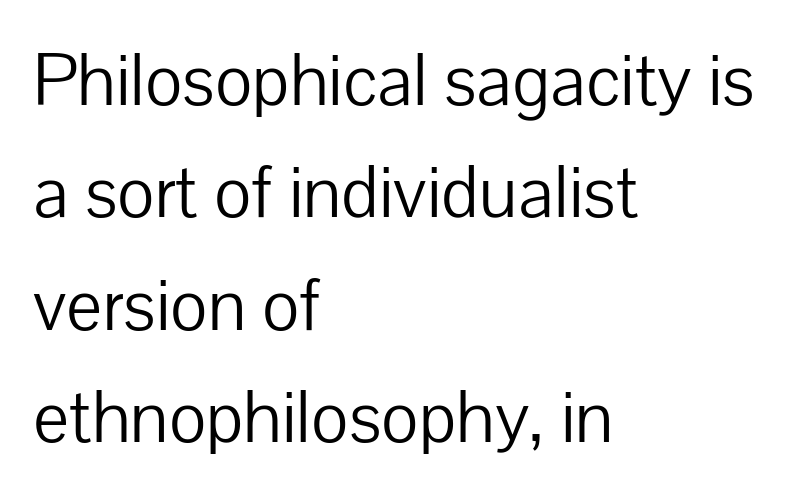
Q: Is the text bold? A: No.
Q: Is the text italic (slanted)? A: No, it is upright.
Q: Is the typeface a serif or a sans-serif typeface? A: Sans-serif.
Q: Is the text underlined? A: No.
Q: How is the paragraph aligned? A: Left-aligned.
Q: Is the spacing between letters normal or unusually wide? A: Normal.
Q: Is the spacing between lines tight, normal or loose? A: Normal.
Q: Width (condensed, normal, or wide)? A: Normal.
Q: Stroke contrast? A: Low.
Q: x-height? A: Medium.
Q: Monospaced? A: No.
